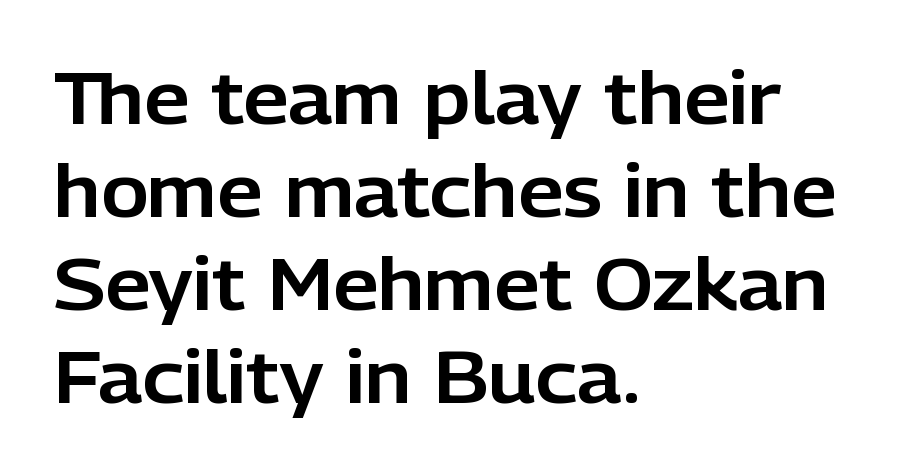
Q: Is the text italic (slanted)? A: No, it is upright.
Q: Is the typeface a serif or a sans-serif typeface? A: Sans-serif.
Q: Is the text underlined? A: No.
Q: How is the paragraph aligned? A: Left-aligned.
Q: Is the spacing between letters normal or unusually wide? A: Normal.
Q: Is the spacing between lines tight, normal or loose? A: Normal.
Q: Width (condensed, normal, or wide)? A: Normal.
Q: Stroke contrast? A: Low.
Q: x-height? A: Medium.
Q: Monospaced? A: No.
